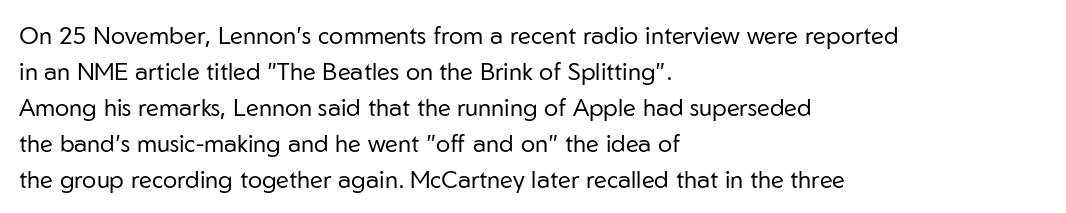
Q: Is the text bold? A: No.
Q: Is the text italic (slanted)? A: No, it is upright.
Q: Is the text underlined? A: No.
Q: How is the paragraph aligned? A: Left-aligned.
Q: Is the spacing between letters normal or unusually wide? A: Normal.
Q: Is the spacing between lines tight, normal or loose? A: Normal.
